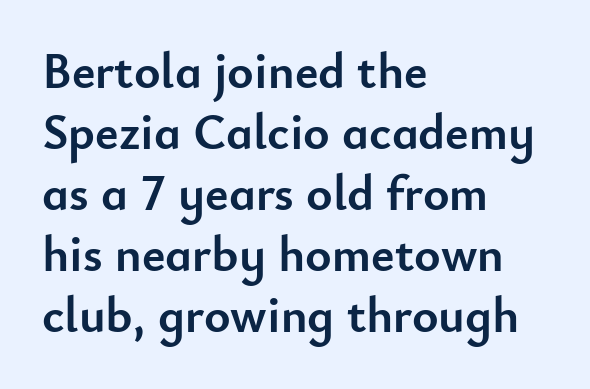
Q: Is the text bold? A: Yes.
Q: Is the text italic (slanted)? A: No, it is upright.
Q: Is the typeface a serif or a sans-serif typeface? A: Sans-serif.
Q: Is the text underlined? A: No.
Q: How is the paragraph aligned? A: Left-aligned.
Q: Is the spacing between letters normal or unusually wide? A: Normal.
Q: Width (condensed, normal, or wide)? A: Normal.
Q: Stroke contrast? A: Low.
Q: x-height? A: Small.
Q: Monospaced? A: No.
